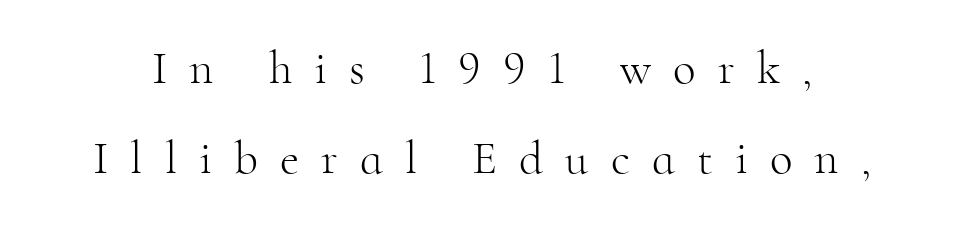
{"serif": "yes", "italic": "no", "bold": "no", "weight": "light", "width": "normal", "stroke_contrast": "high", "x_height": "small", "monospaced": "no", "underline": "no", "line_spacing": "loose", "line_spacing_ratio": 1.91, "letter_spacing": "wide", "letter_spacing_em": 0.47, "glyph_px": 47}
